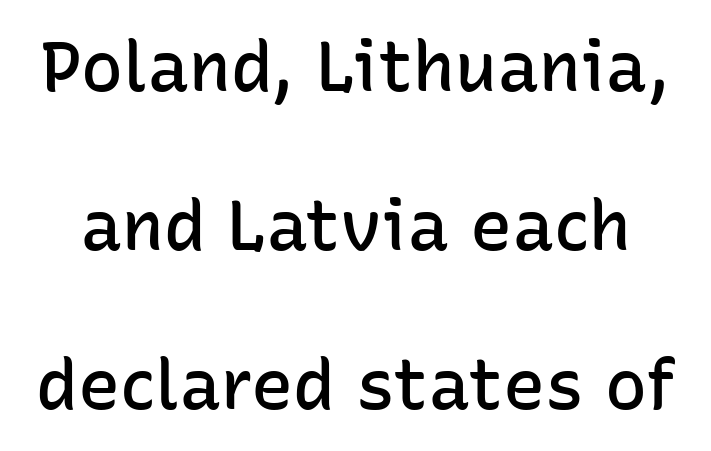
The image shows 70 px semibold sans-serif type, upright; set loose line spacing (2.27x), normal letter spacing, not underlined; low stroke contrast and a medium x-height.
